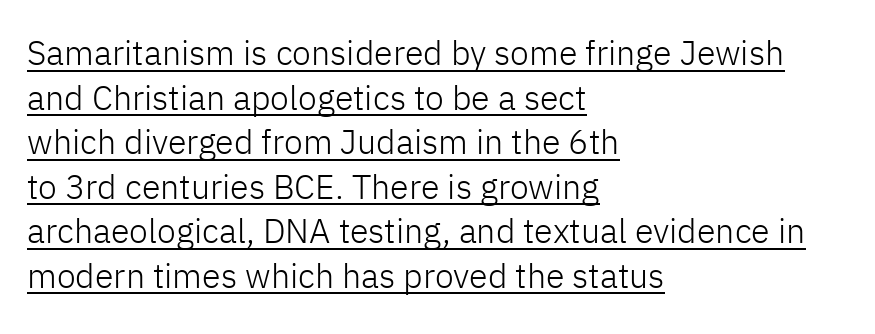
The image shows 34 px light sans-serif type, upright; set left-aligned, normal line spacing (1.31x), normal letter spacing, underlined; low stroke contrast and a medium x-height.
